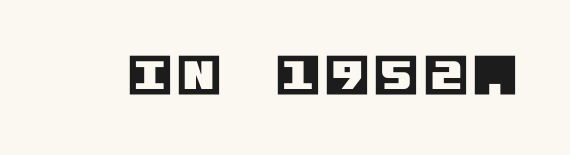
Q: Is the text italic (slanted)? A: No, it is upright.
Q: Is the text underlined? A: No.
Q: Width (condensed, normal, or wide)? A: Normal.
Q: x-height? A: Large.
